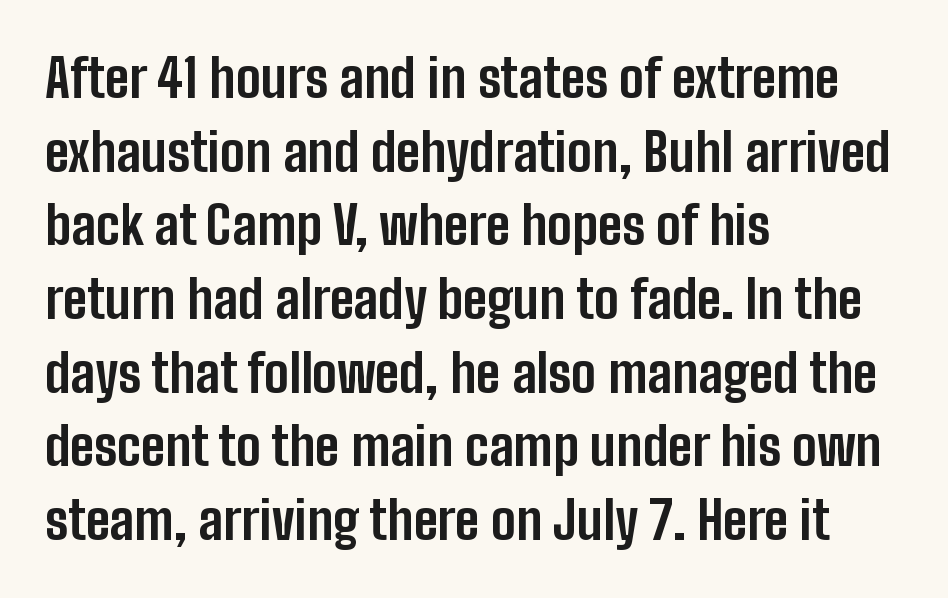
The image shows 53 px bold, condensed sans-serif type, upright; set left-aligned, normal line spacing (1.39x), normal letter spacing, not underlined; low stroke contrast and a medium x-height.
